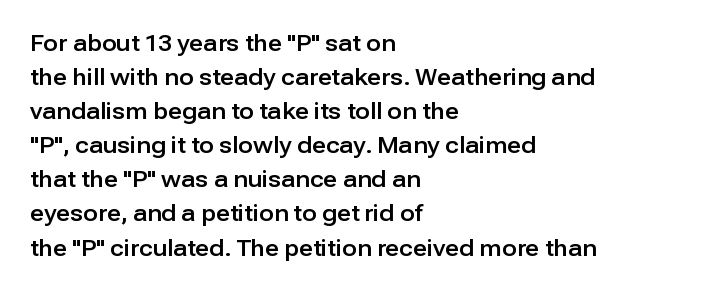
Q: Is the text italic (slanted)? A: No, it is upright.
Q: Is the text underlined? A: No.
Q: How is the paragraph aligned? A: Left-aligned.
Q: Is the spacing between letters normal or unusually wide? A: Normal.
Q: Is the spacing between lines tight, normal or loose? A: Normal.
